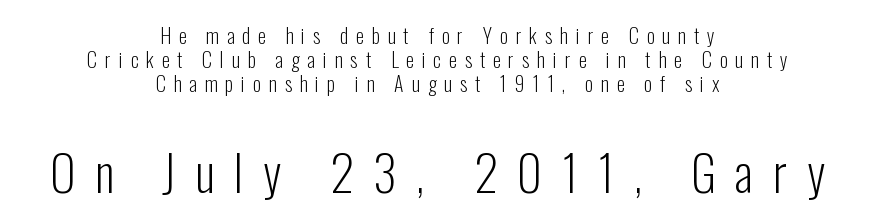
The lines are quadded center. The line texture is sparse and dotted thanks to wide tracking. Letterform terminals end flat and unadorned throughout the passage. Every character sits straight up, as roman type does. Beneath every word, the page is bare.
